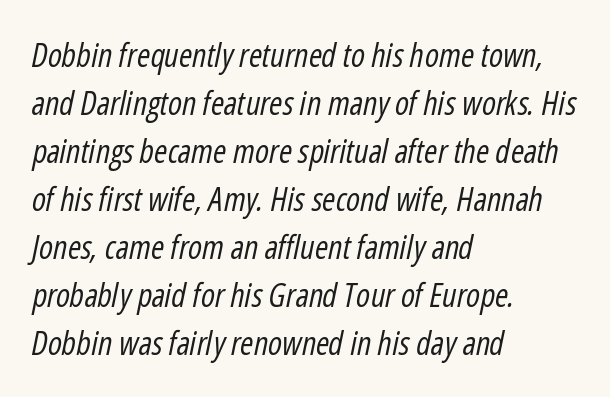
Horizontal bands of white between lines are of average thickness. Alignment: flush left. Is the letter spacing exaggerated? No — it looks like the ordinary default. Looks like regular typesetting: each glyph gets only the width it needs. Style check: oblique. No word sits above an underline.
